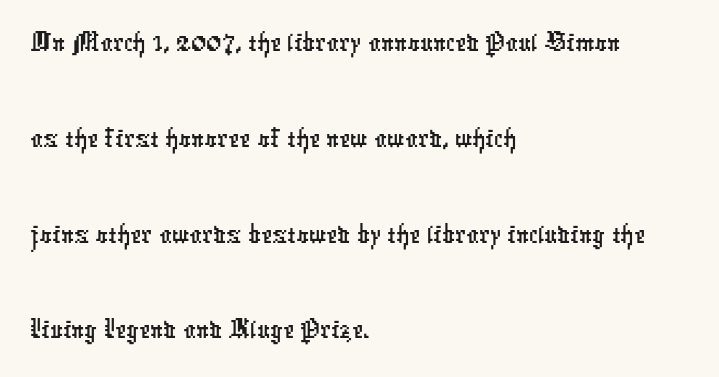
The image shows 61 px condensed sans-serif type; set left-aligned, normal line spacing (1.57x), normal letter spacing, not underlined; low stroke contrast and a medium x-height.
